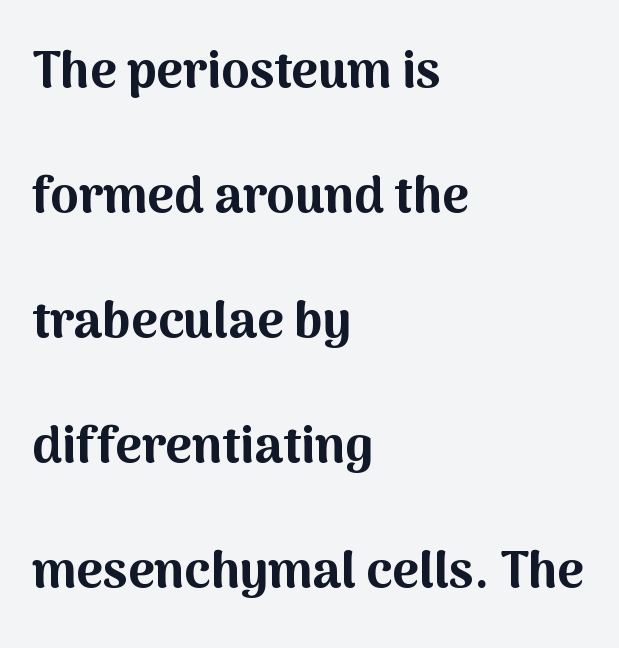
{"serif": "no", "italic": "no", "bold": "yes", "weight": "bold", "width": "normal", "stroke_contrast": "medium", "x_height": "medium", "monospaced": "no", "underline": "no", "align": "left", "line_spacing": "loose", "line_spacing_ratio": 2.45, "letter_spacing": "normal", "letter_spacing_em": 0.0, "glyph_px": 51}
